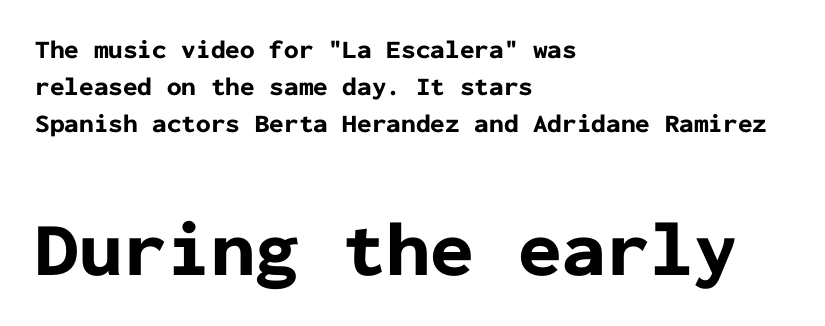
The image shows 78 px bold sans-serif type, upright, monospaced; set left-aligned, normal line spacing (1.42x), normal letter spacing, not underlined; the second (bottom) block is 3.0x larger; low stroke contrast and a medium x-height.
